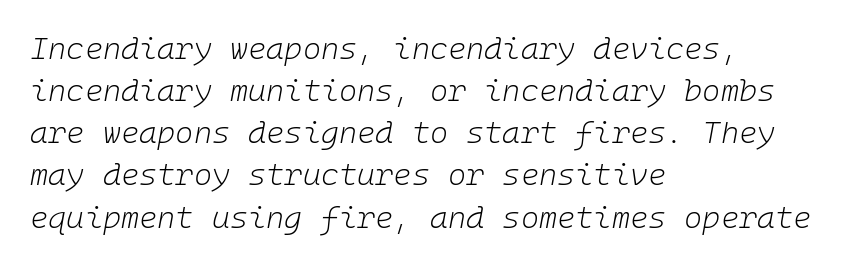
{"italic": "yes", "lean": "right", "slant_degrees": 10, "bold": "no", "weight": "light", "width": "normal", "stroke_contrast": "low", "x_height": "medium", "monospaced": "yes", "underline": "no", "align": "left", "line_spacing": "normal", "line_spacing_ratio": 1.36, "letter_spacing": "normal", "letter_spacing_em": 0.0, "glyph_px": 31}
